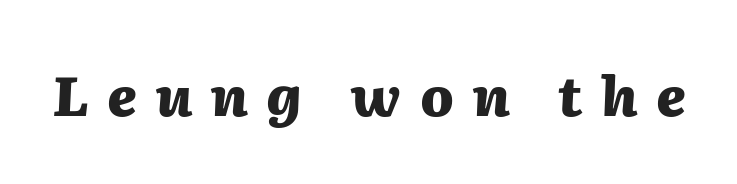
{"italic": "yes", "lean": "right", "slant_degrees": 2, "bold": "yes", "weight": "heavy", "width": "normal", "stroke_contrast": "medium", "x_height": "medium", "monospaced": "no", "underline": "no", "letter_spacing": "wide", "letter_spacing_em": 0.34, "glyph_px": 55}
